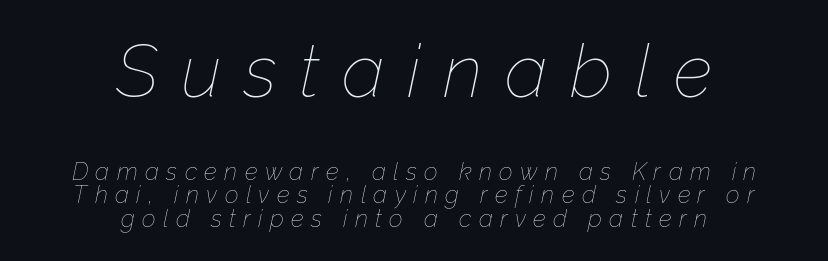
{"italic": "yes", "lean": "right", "slant_degrees": 12, "bold": "no", "weight": "thin", "width": "normal", "stroke_contrast": "low", "x_height": "medium", "monospaced": "no", "underline": "no", "align": "center", "line_spacing": "tight", "line_spacing_ratio": 0.97, "letter_spacing": "wide", "letter_spacing_em": 0.31, "larger_block": "first", "size_ratio": 3.04, "glyph_px": 73}
